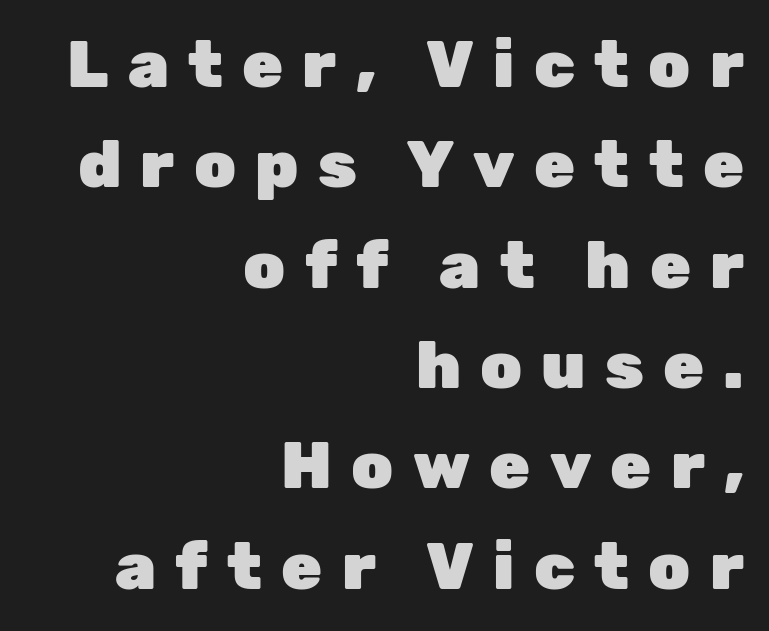
{"serif": "no", "italic": "no", "bold": "yes", "weight": "heavy", "width": "normal", "stroke_contrast": "low", "x_height": "medium", "monospaced": "no", "underline": "no", "align": "right", "line_spacing": "normal", "line_spacing_ratio": 1.52, "letter_spacing": "wide", "letter_spacing_em": 0.29, "glyph_px": 66}
